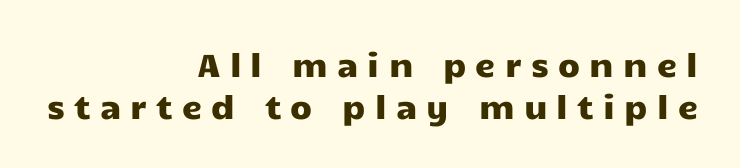
Compared with typical body copy, the letter spacing here is much looser. Beneath every word, the page is bare. Serif or sans? Sans — the stroke terminals are bare. Short and long lines alike share a common ending point at right. If you drew a line through each stem, it would be perfectly vertical.
